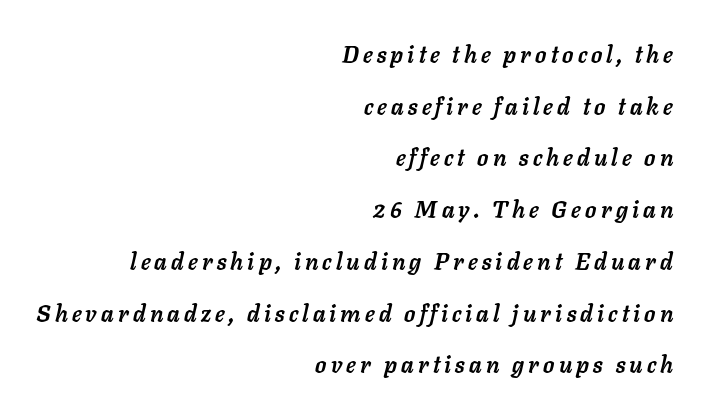
{"italic": "yes", "lean": "right", "slant_degrees": 11, "bold": "yes", "underline": "no", "align": "right", "line_spacing": "loose", "line_spacing_ratio": 2.25, "glyph_px": 23}
